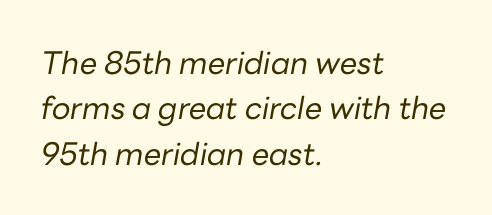
Q: Is the text bold? A: No.
Q: Is the text italic (slanted)? A: Yes, it leans right by about 10 degrees.
Q: Is the text underlined? A: No.
Q: How is the paragraph aligned? A: Left-aligned.
Q: Is the spacing between letters normal or unusually wide? A: Normal.
Q: Is the spacing between lines tight, normal or loose? A: Normal.
Q: Width (condensed, normal, or wide)? A: Normal.
Q: Stroke contrast? A: Low.
Q: x-height? A: Medium.
Q: Monospaced? A: No.
